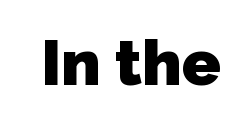
{"serif": "no", "bold": "yes", "weight": "heavy", "width": "normal", "stroke_contrast": "low", "x_height": "medium", "monospaced": "no", "underline": "no", "letter_spacing": "normal", "letter_spacing_em": 0.0, "glyph_px": 64}
